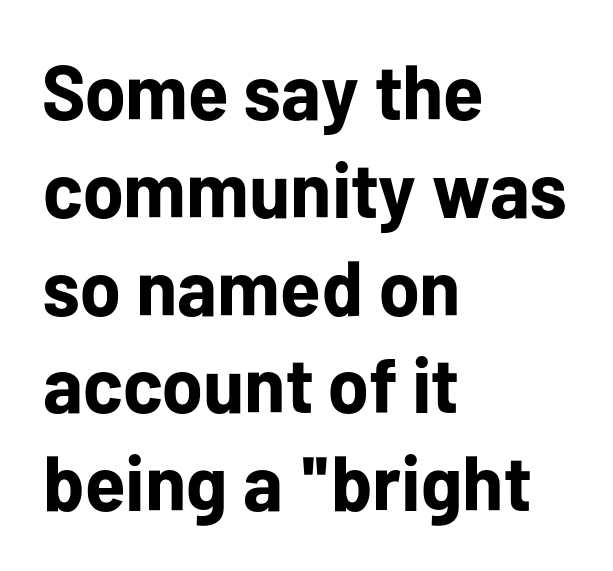
Letters rest on an invisible, unmarked baseline. Normally led — the rows are evenly, conventionally spaced. Nobody touched the tracking dial on this one. Italic: no, the glyphs are upright roman.
